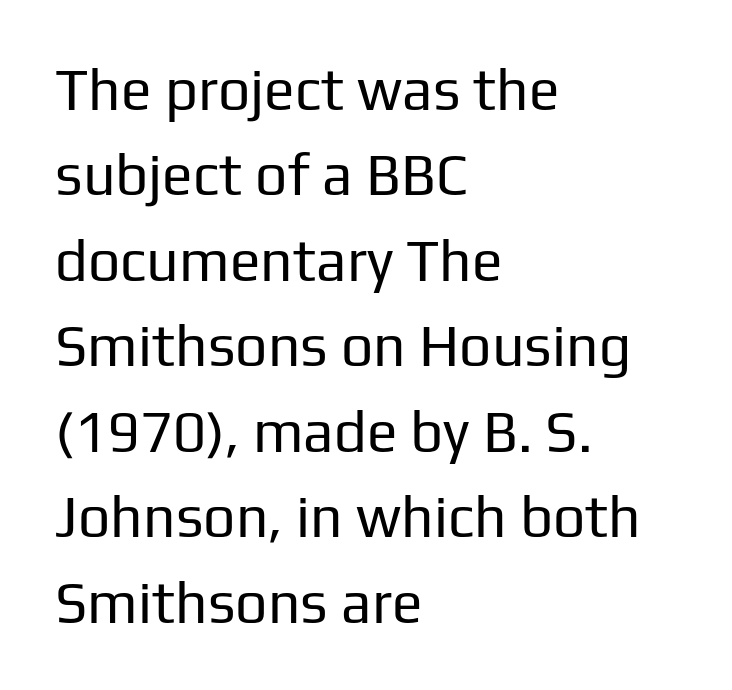
{"serif": "no", "italic": "no", "bold": "no", "weight": "regular", "width": "normal", "stroke_contrast": "low", "x_height": "medium", "monospaced": "no", "underline": "no", "align": "left", "line_spacing": "normal", "line_spacing_ratio": 1.5, "letter_spacing": "normal", "letter_spacing_em": 0.0, "glyph_px": 57}
